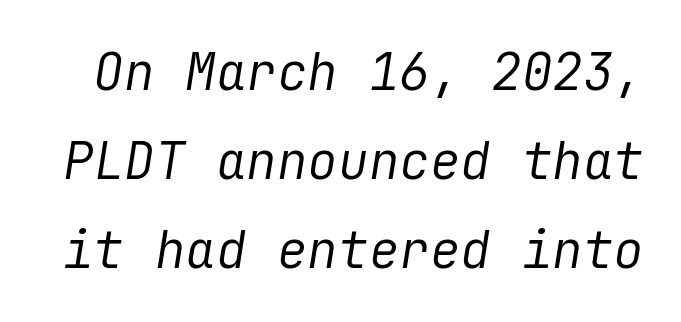
{"italic": "yes", "lean": "right", "slant_degrees": 9, "bold": "no", "weight": "regular", "width": "normal", "stroke_contrast": "low", "x_height": "medium", "underline": "no", "line_spacing_ratio": 1.75, "letter_spacing": "normal", "letter_spacing_em": 0.0, "glyph_px": 51}
